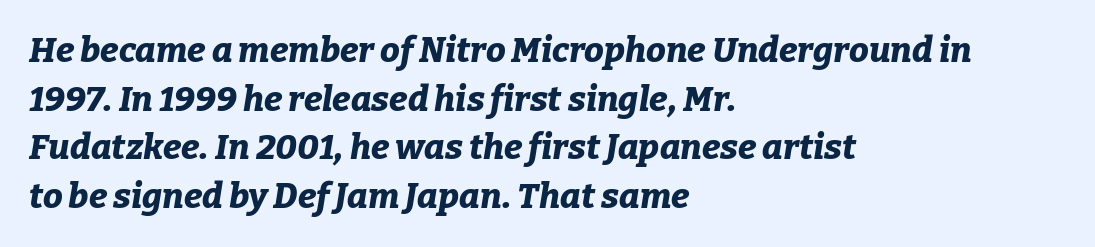
The image shows 35 px bold type, italic (leaning right); set left-aligned, normal line spacing (1.39x), normal letter spacing, not underlined; low stroke contrast and a medium x-height.
